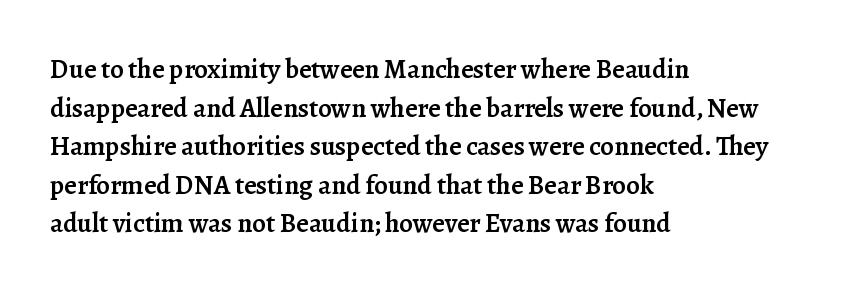
Q: Is the text bold? A: Semi-bold.
Q: Is the text italic (slanted)? A: No, it is upright.
Q: Is the text underlined? A: No.
Q: How is the paragraph aligned? A: Left-aligned.
Q: Is the spacing between letters normal or unusually wide? A: Normal.
Q: Is the spacing between lines tight, normal or loose? A: Normal.
